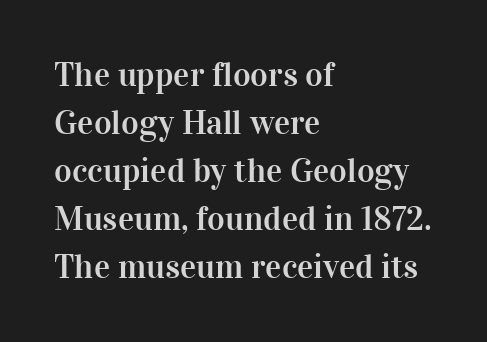
Q: Is the text italic (slanted)? A: No, it is upright.
Q: Is the typeface a serif or a sans-serif typeface? A: Serif.
Q: Is the text underlined? A: No.
Q: How is the paragraph aligned? A: Left-aligned.
Q: Is the spacing between letters normal or unusually wide? A: Normal.
Q: Is the spacing between lines tight, normal or loose? A: Normal.
Q: Width (condensed, normal, or wide)? A: Normal.
Q: Stroke contrast? A: High.
Q: x-height? A: Medium.
Q: Monospaced? A: No.
